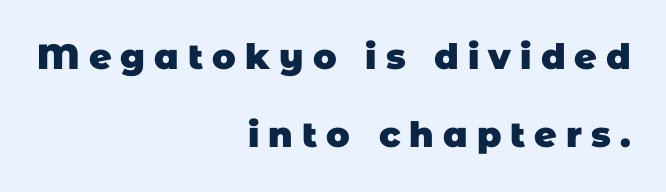
The image shows 35 px heavy sans-serif type; set right-aligned, loose line spacing (2.24x), unusually wide letter spacing (+0.26 em), not underlined; low stroke contrast and a large x-height.
